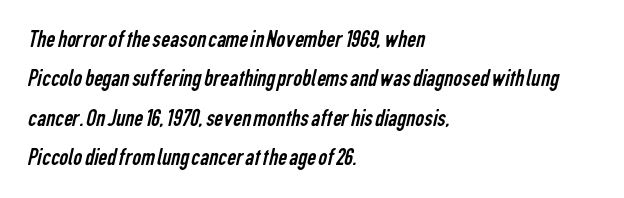
The image shows 25 px text type; set left-aligned, normal line spacing (1.58x), normal letter spacing, not underlined.
